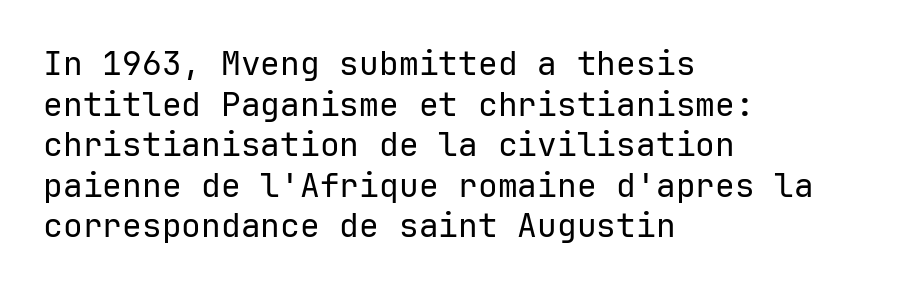
Stroke terminals: plain, sans-serif. Is the block centered? No — it sits flush against the left margin. A typesetter would mark this as roman, not italic. Each word holds together tightly as a unit, with standard inter-letter gaps.
